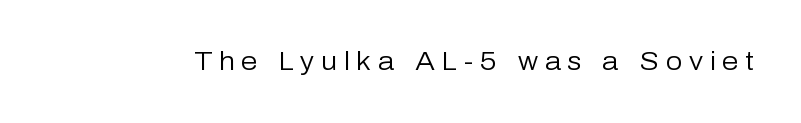
Q: Is the text bold? A: No.
Q: Is the text italic (slanted)? A: No, it is upright.
Q: Is the text underlined? A: No.
Q: Is the spacing between letters normal or unusually wide? A: Unusually wide.
